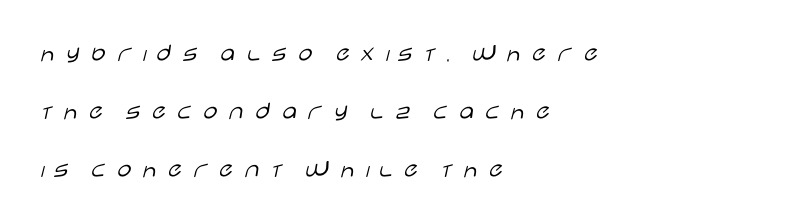
Q: Is the text bold? A: No.
Q: Is the text italic (slanted)? A: Yes.
Q: Is the text underlined? A: No.
Q: How is the paragraph aligned? A: Left-aligned.
Q: Is the spacing between letters normal or unusually wide? A: Unusually wide.
Q: Is the spacing between lines tight, normal or loose? A: Loose.
